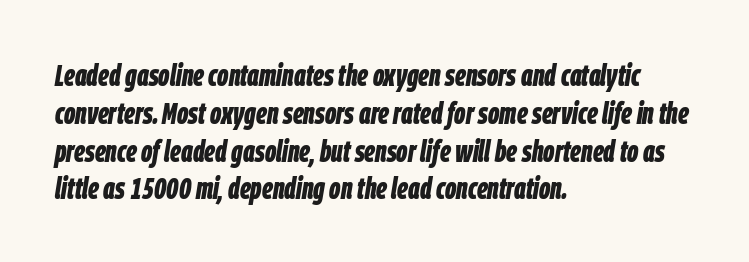
Q: Is the text bold? A: Yes.
Q: Is the text italic (slanted)? A: Yes, it leans right by about 9 degrees.
Q: Is the text underlined? A: No.
Q: How is the paragraph aligned? A: Left-aligned.
Q: Is the spacing between letters normal or unusually wide? A: Normal.
Q: Width (condensed, normal, or wide)? A: Condensed.
Q: Stroke contrast? A: Low.
Q: x-height? A: Large.
Q: Monospaced? A: No.
